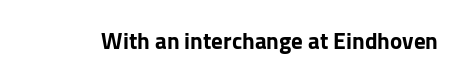
Q: Is the text bold? A: Yes.
Q: Is the text italic (slanted)? A: No, it is upright.
Q: Is the text underlined? A: No.
Q: Is the spacing between letters normal or unusually wide? A: Normal.
